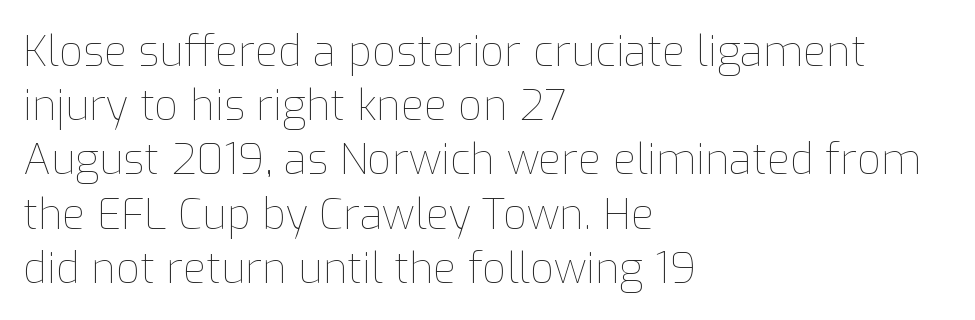
Vertical strokes here are truly vertical. Character widths vary here, with narrow letters taking less room than wide ones. Rows of type keep a routine distance in the vertical direction. Nothing unusual about the tracking: characters are spaced as the font intends.
